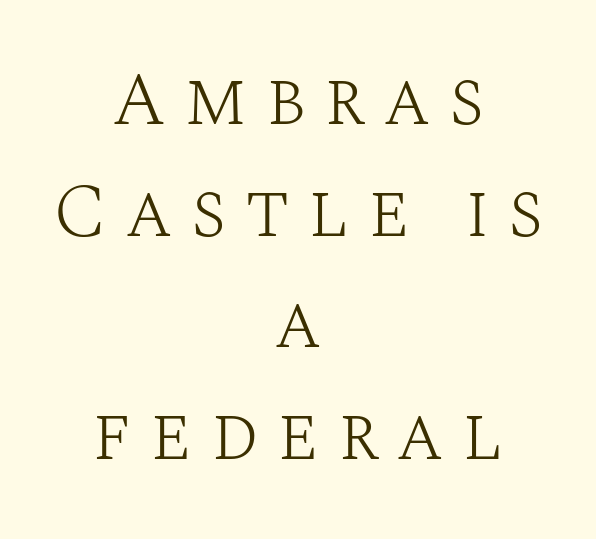
{"serif": "yes", "italic": "no", "bold": "no", "weight": "light", "width": "normal", "stroke_contrast": "medium", "x_height": "large", "monospaced": "no", "underline": "no", "align": "center", "line_spacing": "normal", "line_spacing_ratio": 1.47, "letter_spacing": "wide", "letter_spacing_em": 0.24, "glyph_px": 76}
